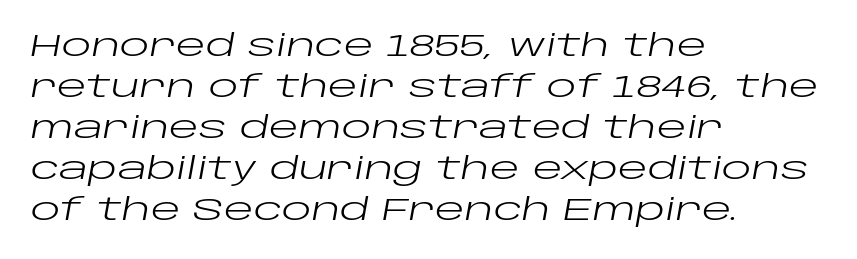
The lines are quadded left. Short note: letters normally spaced. In terms of leading, this rendering sits right in the middle. The whole block is typeset with a tilt.
